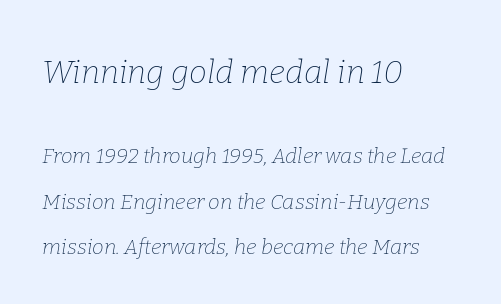
Caption: standard tracking, unaltered. There's an unmistakable incline to the writing here. You could not count columns in this text — the font is proportionally spaced. Visually the block forms a straight wall on the left and a jagged coastline on the right. In this sample the first text group is rendered at the bigger scale. Unlike a clean sans, this face finishes its strokes with serifs.
